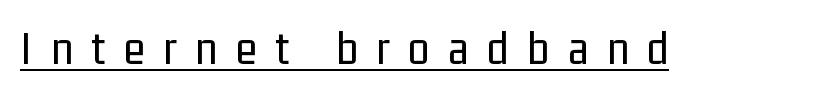
Q: Is the text bold? A: No.
Q: Is the text italic (slanted)? A: No, it is upright.
Q: Is the typeface a serif or a sans-serif typeface? A: Sans-serif.
Q: Is the text underlined? A: Yes.
Q: Is the spacing between letters normal or unusually wide? A: Unusually wide.
Q: Width (condensed, normal, or wide)? A: Condensed.
Q: Stroke contrast? A: Low.
Q: x-height? A: Medium.
Q: Monospaced? A: No.
